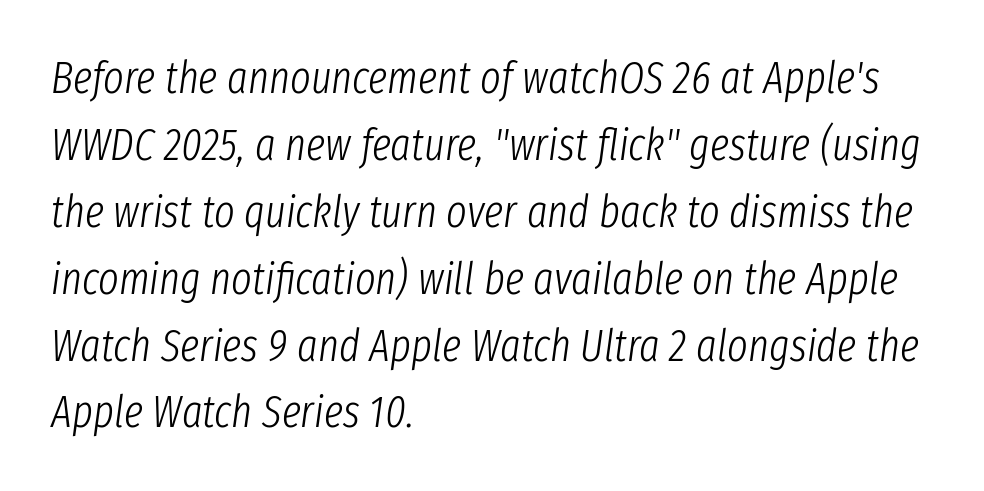
Q: Is the text bold? A: No.
Q: Is the text italic (slanted)? A: Yes, it leans right by about 8 degrees.
Q: Is the text underlined? A: No.
Q: How is the paragraph aligned? A: Left-aligned.
Q: Is the spacing between letters normal or unusually wide? A: Normal.
Q: Is the spacing between lines tight, normal or loose? A: Normal.
Q: Width (condensed, normal, or wide)? A: Condensed.
Q: Stroke contrast? A: Low.
Q: x-height? A: Medium.
Q: Monospaced? A: No.
